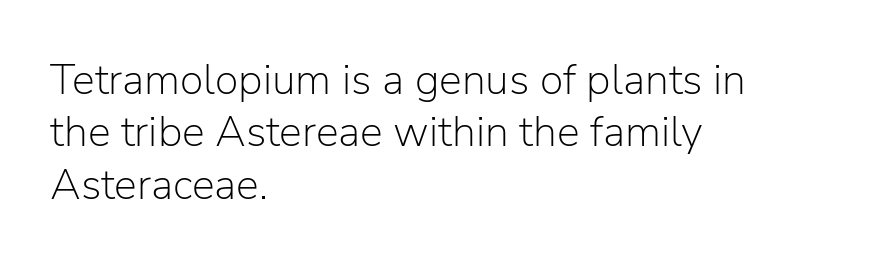
Q: Is the text bold? A: No.
Q: Is the text italic (slanted)? A: No, it is upright.
Q: Is the typeface a serif or a sans-serif typeface? A: Sans-serif.
Q: Is the text underlined? A: No.
Q: How is the paragraph aligned? A: Left-aligned.
Q: Is the spacing between letters normal or unusually wide? A: Normal.
Q: Width (condensed, normal, or wide)? A: Normal.
Q: Stroke contrast? A: Low.
Q: x-height? A: Medium.
Q: Monospaced? A: No.
